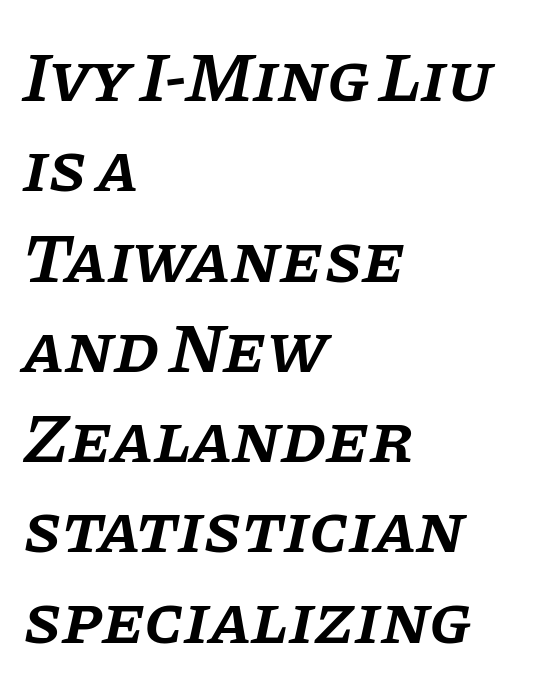
Q: Is the text bold? A: Semi-bold.
Q: Is the text italic (slanted)? A: Yes, it leans right by about 11 degrees.
Q: Is the typeface a serif or a sans-serif typeface? A: Serif.
Q: Is the text underlined? A: No.
Q: How is the paragraph aligned? A: Left-aligned.
Q: Is the spacing between letters normal or unusually wide? A: Normal.
Q: Is the spacing between lines tight, normal or loose? A: Normal.
Q: Width (condensed, normal, or wide)? A: Normal.
Q: Stroke contrast? A: Low.
Q: x-height? A: Large.
Q: Monospaced? A: No.
